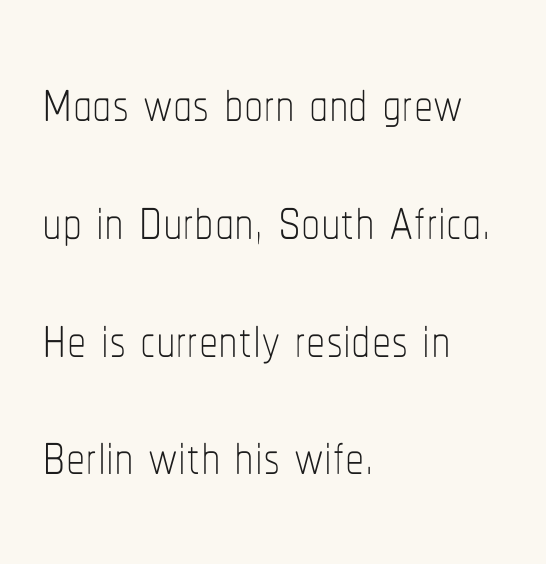
The image shows 77 px thin, condensed type, upright; set left-aligned, normal line spacing (1.53x), normal letter spacing, not underlined; low stroke contrast and a medium x-height.
